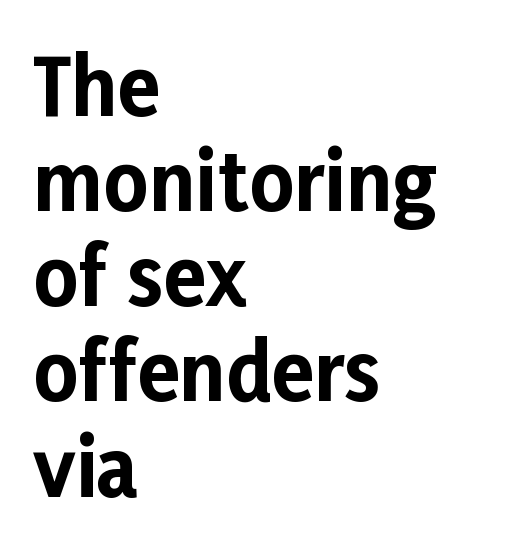
Think of a printed novel: that variable character pitch is what you see here. Visually the block forms a straight wall on the left and a jagged coastline on the right. Nobody touched the tracking dial on this one. Strokes here are thick enough to call this a true bold. No feet cap the strokes, marking this as sans-serif type. Underline: absent.
